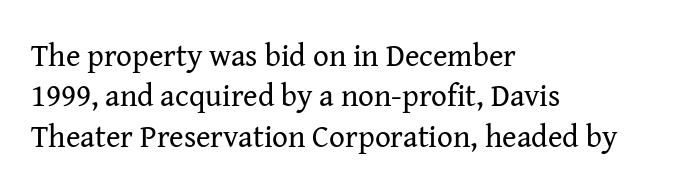
The image shows 31 px regular-weight serif type, upright; set left-aligned, normal line spacing (1.3x), normal letter spacing, not underlined; medium stroke contrast and a medium x-height.
